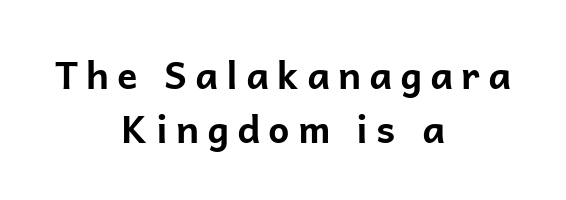
Spacing verdict: proportional, widths tailored to each character. The glyphs have the mass of a bold cut. The lettering stays uniformly vertical, giving the passage a roman look. The words here are not underlined. A centered setting, common on invitations and titles, is used for this passage. Successive baselines arrive at the customary interval.
